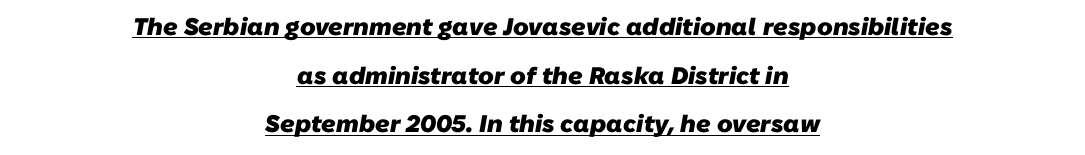
Q: Is the text bold? A: Yes.
Q: Is the text underlined? A: Yes.
Q: How is the paragraph aligned? A: Centered.
Q: Is the spacing between letters normal or unusually wide? A: Normal.
Q: Is the spacing between lines tight, normal or loose? A: Loose.
